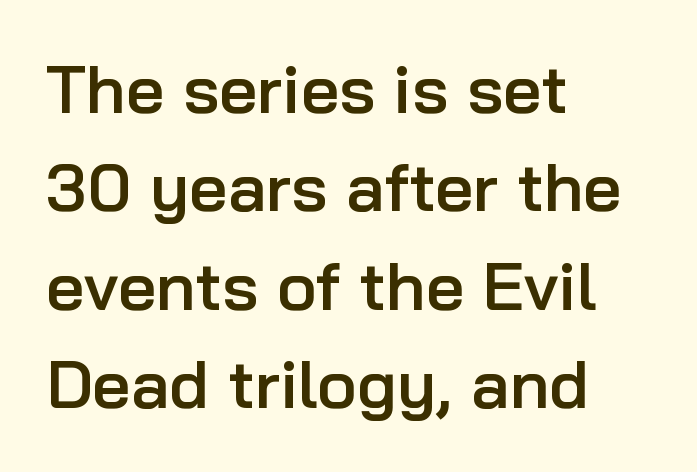
The image shows 67 px semibold sans-serif type, upright; set left-aligned, normal line spacing (1.47x), normal letter spacing, not underlined; low stroke contrast and a medium x-height.
